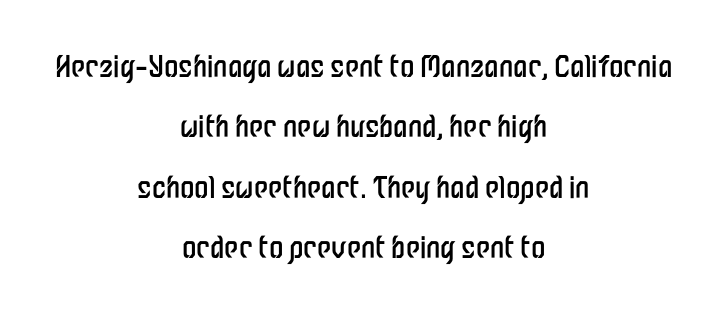
{"serif": "no", "italic": "no", "bold": "no", "weight": "regular", "width": "condensed", "stroke_contrast": "low", "x_height": "medium", "monospaced": "no", "underline": "no", "align": "center", "line_spacing": "loose", "line_spacing_ratio": 2.08, "letter_spacing": "normal", "letter_spacing_em": 0.0, "glyph_px": 29}
